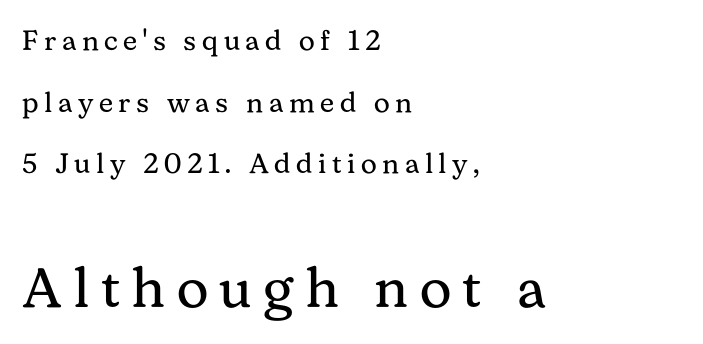
{"serif": "yes", "italic": "no", "bold": "no", "weight": "regular", "width": "normal", "stroke_contrast": "medium", "x_height": "medium", "monospaced": "no", "underline": "no", "align": "left", "line_spacing": "loose", "line_spacing_ratio": 2.2, "letter_spacing": "wide", "letter_spacing_em": 0.2, "larger_block": "second", "size_ratio": 2.0, "glyph_px": 56}
